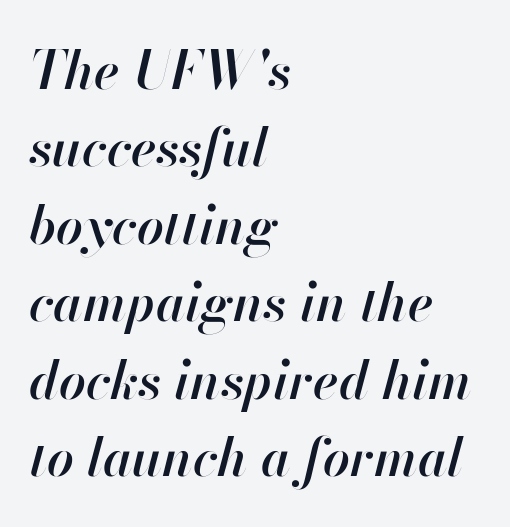
Q: Is the text bold? A: Semi-bold.
Q: Is the text italic (slanted)? A: Yes, it leans right by about 13 degrees.
Q: Is the text underlined? A: No.
Q: How is the paragraph aligned? A: Left-aligned.
Q: Is the spacing between letters normal or unusually wide? A: Normal.
Q: Is the spacing between lines tight, normal or loose? A: Normal.
Q: Width (condensed, normal, or wide)? A: Normal.
Q: Stroke contrast? A: High.
Q: x-height? A: Small.
Q: Monospaced? A: No.
